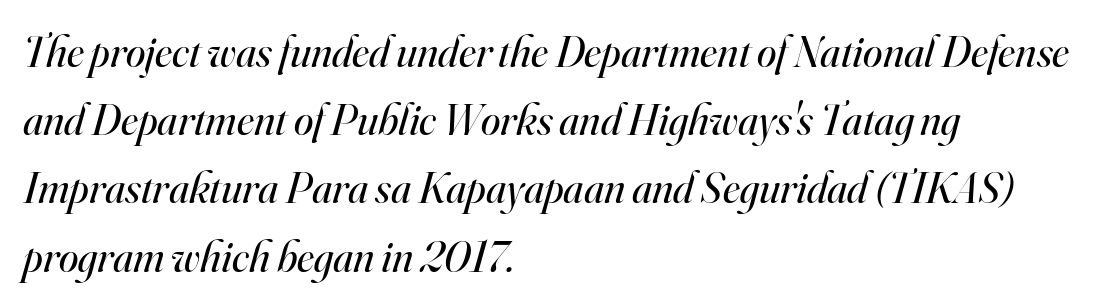
If you drew a line through each stem, it would be angled. Descenders hang freely into open space. Is the letter spacing exaggerated? No — it looks like the ordinary default. Is this a heavy cut? Hardly; it is regular or lighter. Does the leading feel generous? No, just average.
